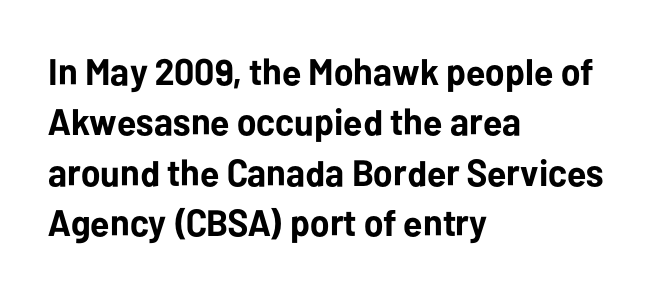
{"serif": "no", "italic": "no", "bold": "yes", "weight": "bold", "width": "normal", "stroke_contrast": "low", "x_height": "medium", "monospaced": "no", "underline": "no", "align": "left", "line_spacing": "normal", "line_spacing_ratio": 1.36, "letter_spacing": "normal", "letter_spacing_em": 0.0, "glyph_px": 37}
